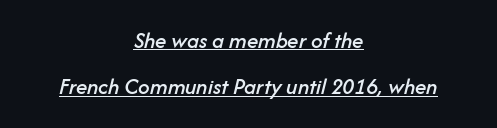
{"italic": "yes", "lean": "right", "slant_degrees": 14, "underline": "yes", "align": "center", "line_spacing": "loose", "line_spacing_ratio": 2.01, "letter_spacing": "normal", "letter_spacing_em": 0.0, "glyph_px": 23}
